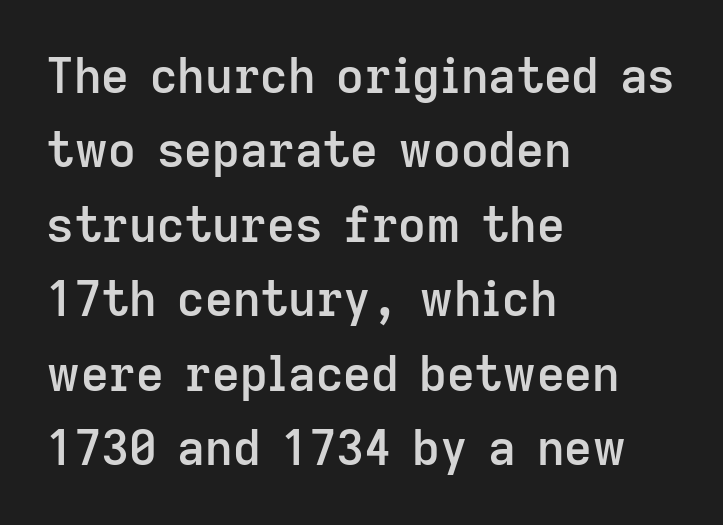
Q: Is the text bold? A: Semi-bold.
Q: Is the text italic (slanted)? A: No, it is upright.
Q: Is the typeface a serif or a sans-serif typeface? A: Sans-serif.
Q: Is the text underlined? A: No.
Q: How is the paragraph aligned? A: Left-aligned.
Q: Is the spacing between letters normal or unusually wide? A: Normal.
Q: Is the spacing between lines tight, normal or loose? A: Normal.
Q: Width (condensed, normal, or wide)? A: Normal.
Q: Stroke contrast? A: Low.
Q: x-height? A: Medium.
Q: Monospaced? A: No.
